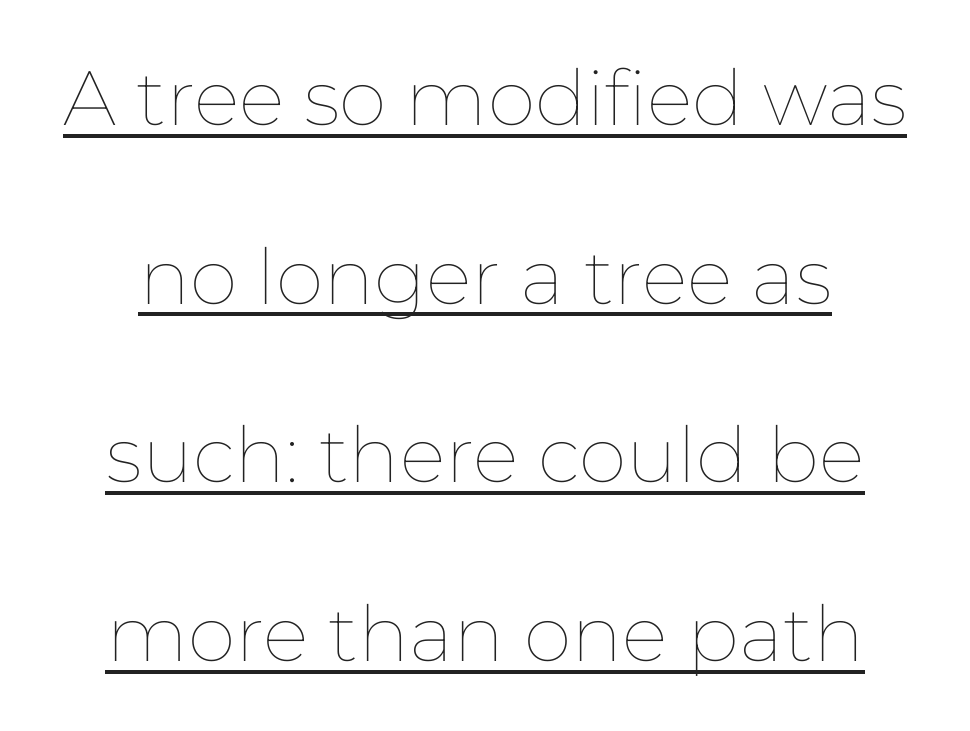
Q: Is the text bold? A: No.
Q: Is the text italic (slanted)? A: No, it is upright.
Q: Is the text underlined? A: Yes.
Q: Is the spacing between letters normal or unusually wide? A: Normal.
Q: Is the spacing between lines tight, normal or loose? A: Loose.
Q: Width (condensed, normal, or wide)? A: Normal.
Q: Stroke contrast? A: Low.
Q: x-height? A: Medium.
Q: Monospaced? A: No.
